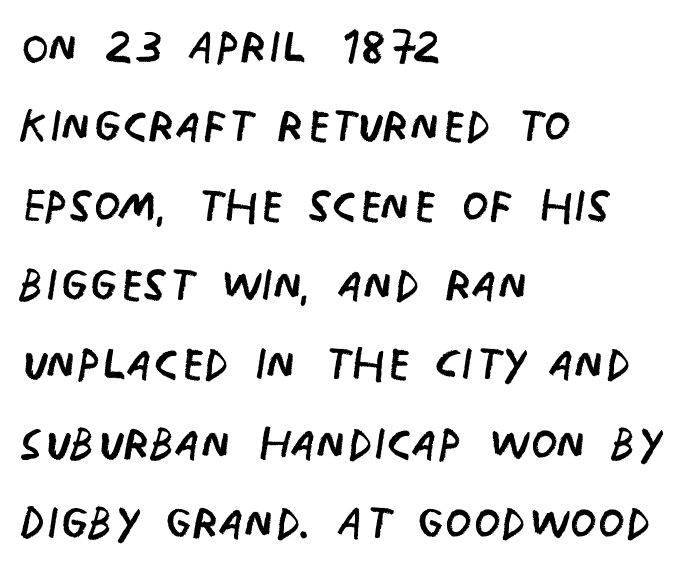
Each word holds together tightly as a unit, with standard inter-letter gaps. Heft: none added — not bold. The passage shown is not underscored anywhere.
